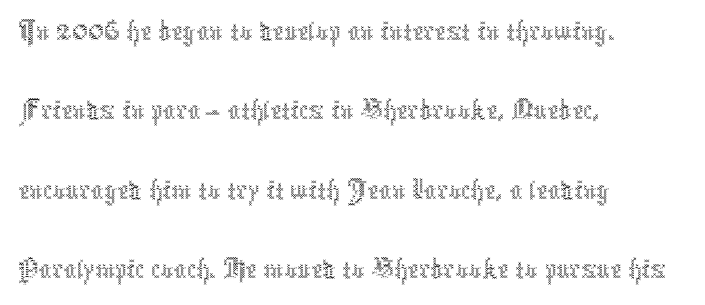
Q: Is the text bold? A: No.
Q: Is the text italic (slanted)? A: No, it is upright.
Q: Is the text underlined? A: No.
Q: How is the paragraph aligned? A: Left-aligned.
Q: Is the spacing between letters normal or unusually wide? A: Normal.
Q: Is the spacing between lines tight, normal or loose? A: Normal.
Q: Width (condensed, normal, or wide)? A: Condensed.
Q: x-height? A: Medium.
Q: Monospaced? A: No.
